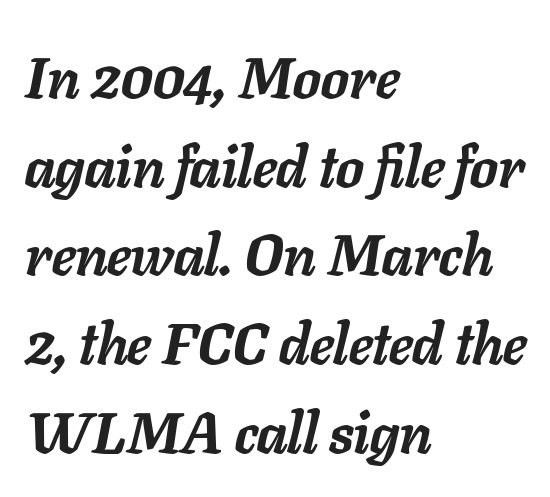
{"italic": "yes", "lean": "right", "slant_degrees": 11, "bold": "yes", "weight": "semibold", "width": "normal", "stroke_contrast": "low", "x_height": "medium", "monospaced": "no", "underline": "no", "align": "left", "line_spacing": "normal", "line_spacing_ratio": 1.53, "letter_spacing": "normal", "letter_spacing_em": 0.0, "glyph_px": 58}
